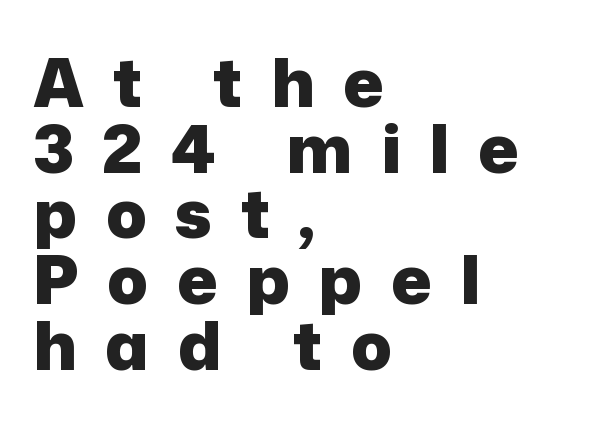
The image shows 67 px heavy sans-serif type, upright; set left-aligned, tight line spacing (0.98x), unusually wide letter spacing (+0.43 em), not underlined; low stroke contrast and a medium x-height.
